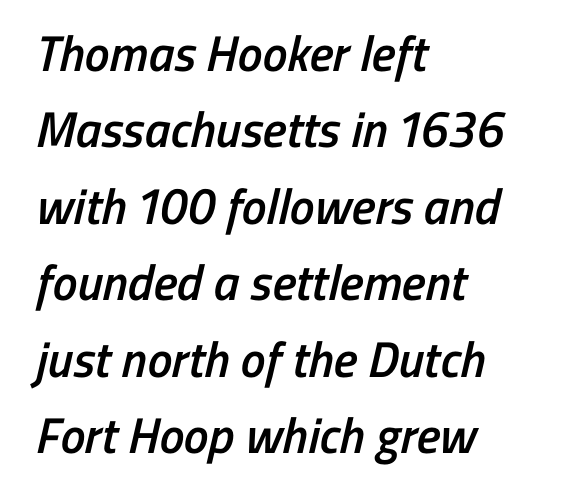
The image shows 50 px semibold, condensed sans-serif type; set left-aligned, normal line spacing (1.53x), normal letter spacing, not underlined; low stroke contrast and a medium x-height.
